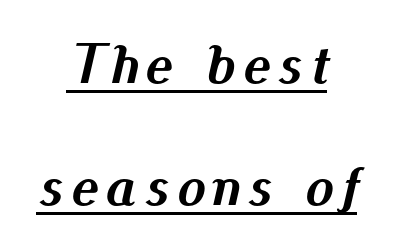
Would a proofreader flag this as italicized? Yes. Each letter keeps its own natural width here, so spacing adapts to shape. Alignment: centered. The passage shown stacks its lines with a broad gap. The passage shown is underscored from start to finish.
